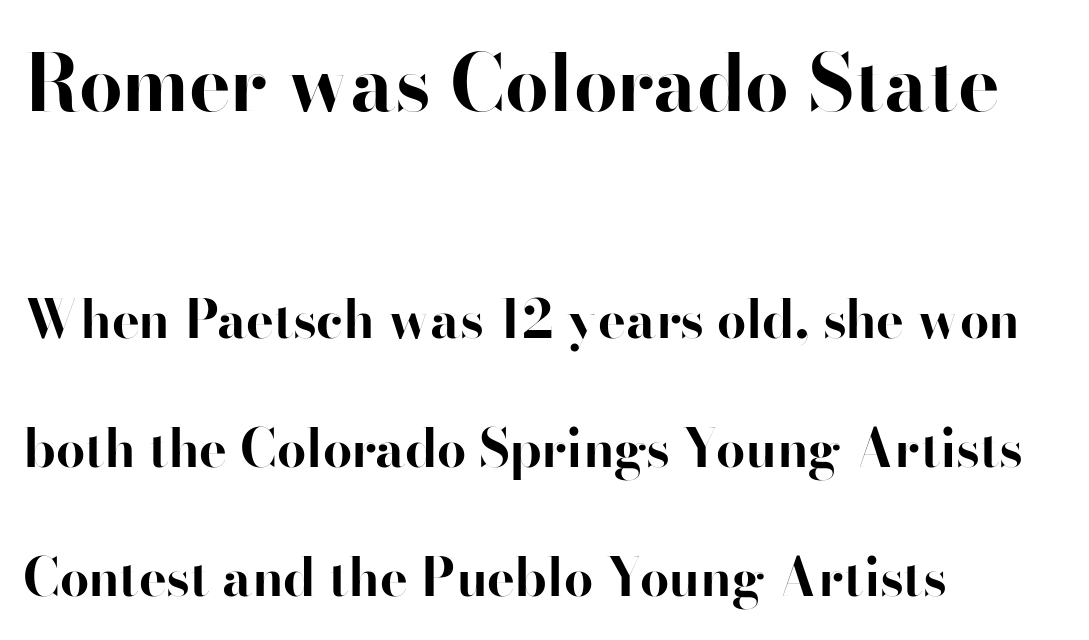
Q: Is the text bold? A: Yes.
Q: Is the text italic (slanted)? A: No, it is upright.
Q: Is the typeface a serif or a sans-serif typeface? A: Sans-serif.
Q: Is the text underlined? A: No.
Q: How is the paragraph aligned? A: Left-aligned.
Q: Is the spacing between letters normal or unusually wide? A: Normal.
Q: Is the spacing between lines tight, normal or loose? A: Loose.
Q: Which block of text is set in a larger size, the first (top) or the second (bottom)? A: The first (top) one.
Q: Width (condensed, normal, or wide)? A: Normal.
Q: Stroke contrast? A: High.
Q: x-height? A: Small.
Q: Monospaced? A: No.
